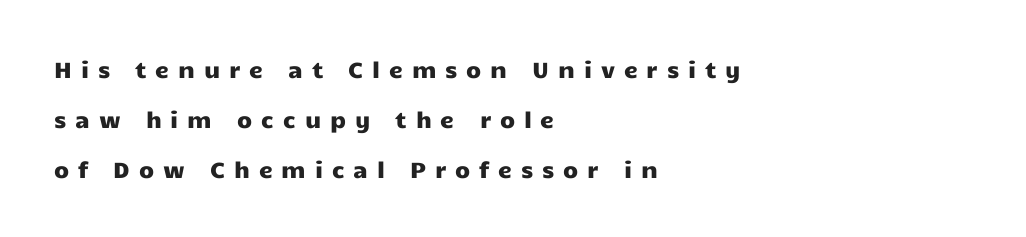
A student would call this left alignment; a typographer would say flush left, rag right. Compared with typical paragraphs, the rows here are farther apart. Words float on clear page, feet unadorned. Is there any slant? The stems are plumb. Compared with typical body copy, the letter spacing here is much looser.
